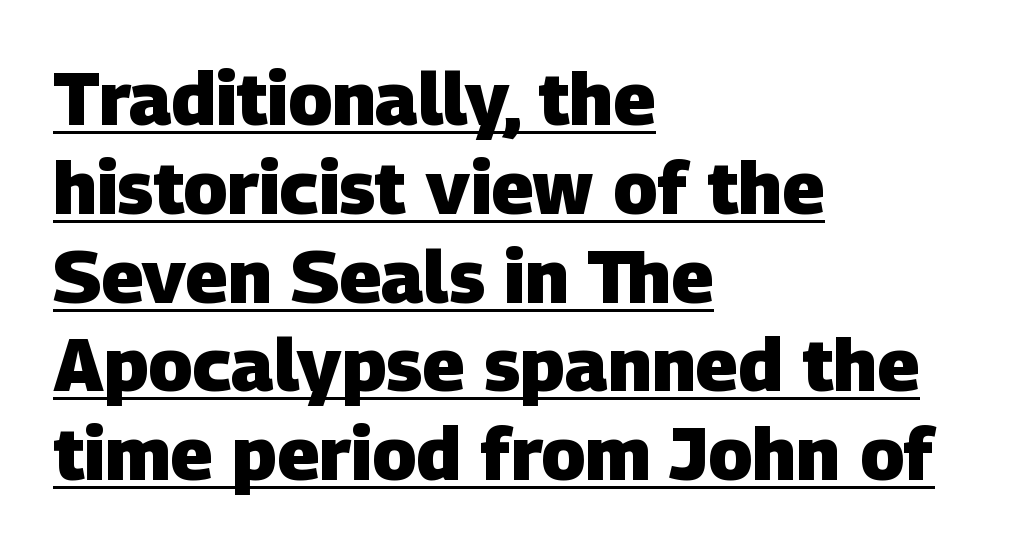
Compared with undecorated copy, this sample adds a rule below the words. Regarding serifs, this sample does without them. The rendering uses natural spacing where letterforms have individual widths. Honestly, the letter spacing is just normal — you wouldn't notice it. Reading down the block, your eye returns to a fixed left position each line.
